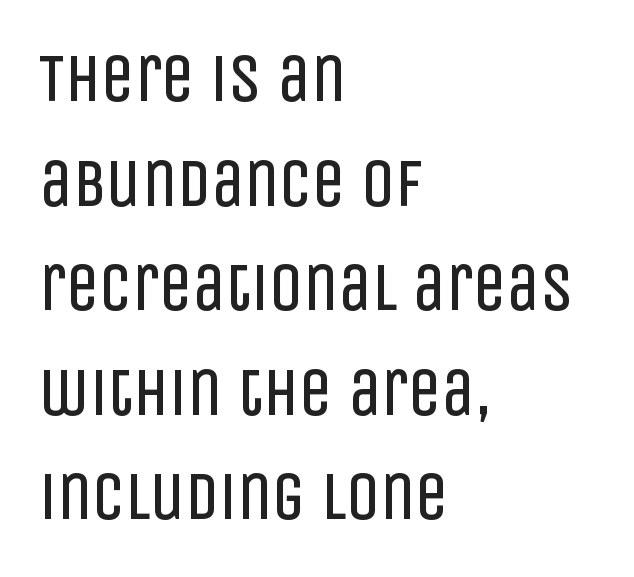
{"serif": "no", "italic": "no", "bold": "no", "weight": "regular", "width": "condensed", "stroke_contrast": "low", "x_height": "large", "monospaced": "no", "underline": "no", "align": "left", "line_spacing": "normal", "line_spacing_ratio": 1.56, "letter_spacing": "normal", "letter_spacing_em": 0.0, "glyph_px": 67}
